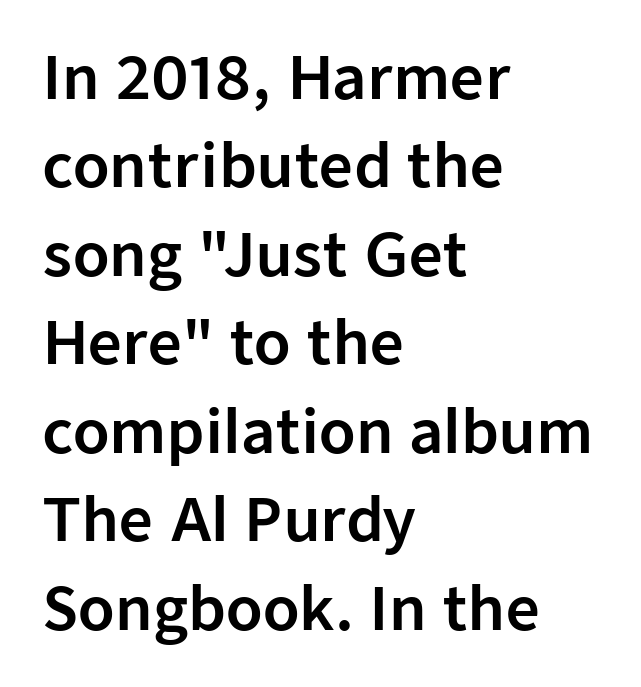
The image shows 59 px sans-serif type, upright; set left-aligned, normal line spacing (1.5x), normal letter spacing, not underlined; low stroke contrast and a medium x-height.
